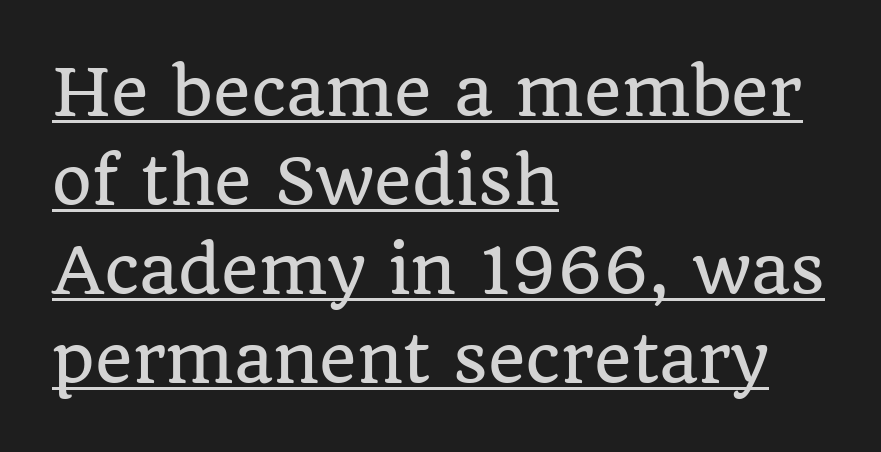
The image shows 64 px serif type, upright; set left-aligned, normal line spacing (1.39x), normal letter spacing, underlined; low stroke contrast and a large x-height.
